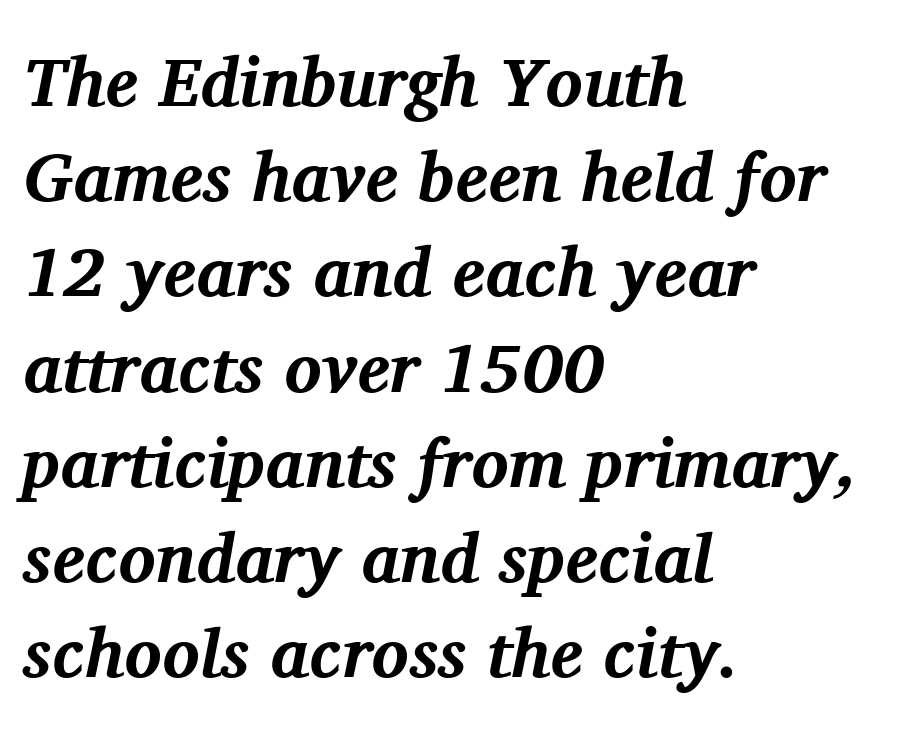
The image shows 69 px bold serif type, italic (leaning right); set left-aligned, normal line spacing (1.38x), normal letter spacing, not underlined; medium stroke contrast and a medium x-height.
